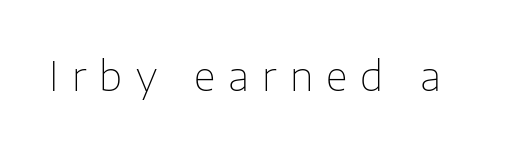
Q: Is the text bold? A: No.
Q: Is the text italic (slanted)? A: No, it is upright.
Q: Is the typeface a serif or a sans-serif typeface? A: Sans-serif.
Q: Is the text underlined? A: No.
Q: Is the spacing between letters normal or unusually wide? A: Unusually wide.
Q: Width (condensed, normal, or wide)? A: Normal.
Q: Stroke contrast? A: Low.
Q: x-height? A: Medium.
Q: Monospaced? A: No.
